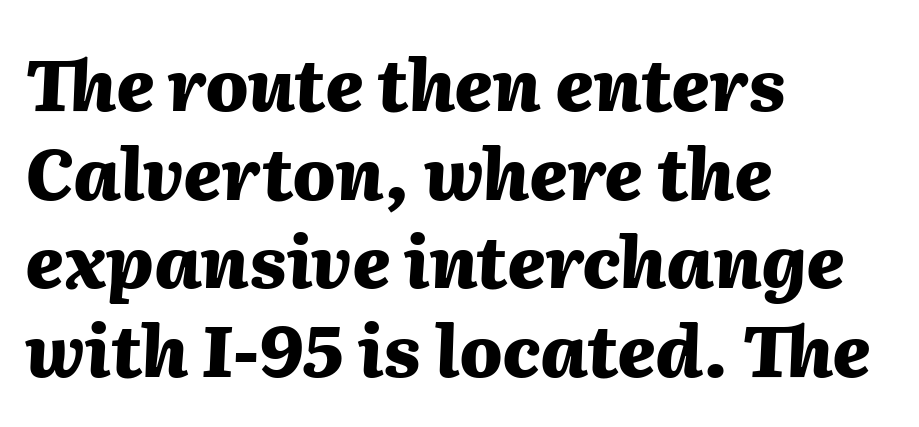
The image shows 71 px heavy type, italic (leaning right); set left-aligned, normal line spacing (1.25x), normal letter spacing, not underlined; medium stroke contrast and a medium x-height.
